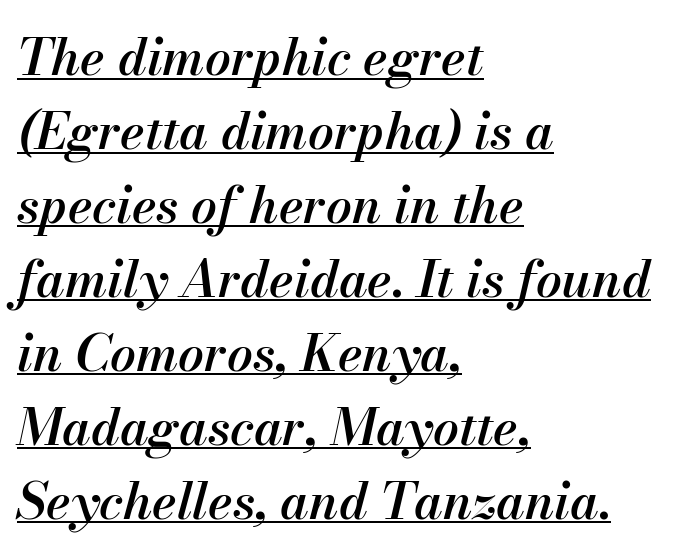
Q: Is the text bold? A: Semi-bold.
Q: Is the text italic (slanted)? A: Yes, it leans right by about 13 degrees.
Q: Is the text underlined? A: Yes.
Q: How is the paragraph aligned? A: Left-aligned.
Q: Is the spacing between letters normal or unusually wide? A: Normal.
Q: Is the spacing between lines tight, normal or loose? A: Normal.
Q: Width (condensed, normal, or wide)? A: Normal.
Q: Stroke contrast? A: Medium.
Q: x-height? A: Small.
Q: Monospaced? A: No.
